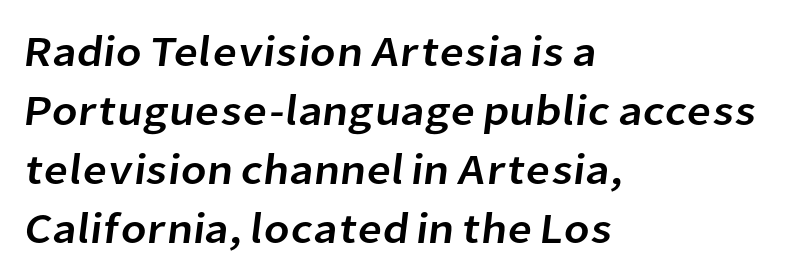
{"serif": "no", "width": "normal", "stroke_contrast": "low", "x_height": "medium", "monospaced": "no", "underline": "no", "align": "left", "line_spacing": "normal", "line_spacing_ratio": 1.37, "letter_spacing": "normal", "letter_spacing_em": 0.0, "glyph_px": 43}
